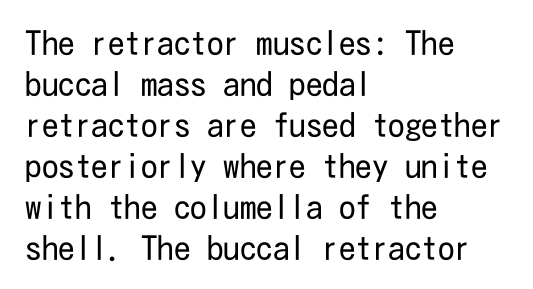
The image shows 33 px regular-weight, condensed sans-serif type, upright; set left-aligned, line spacing 1.24x, normal letter spacing, not underlined; low stroke contrast and a medium x-height.
